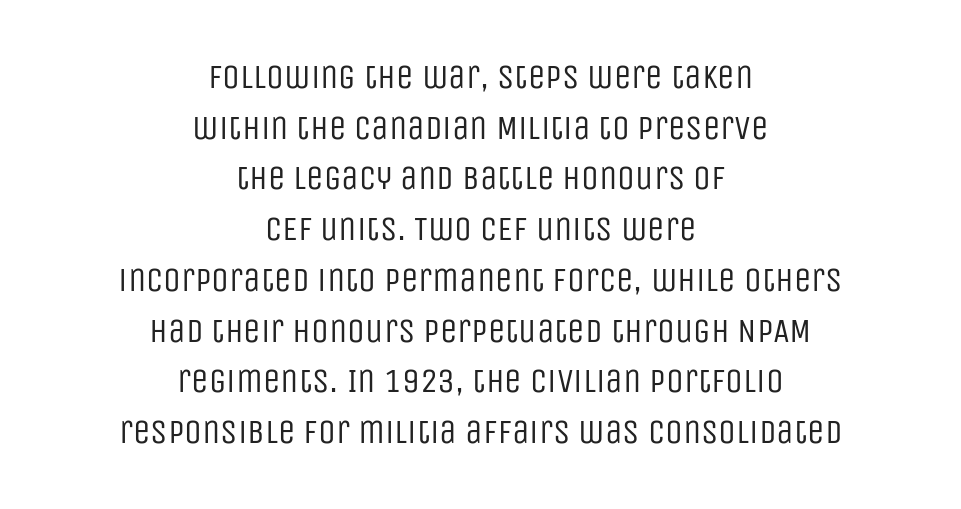
{"serif": "no", "italic": "no", "bold": "no", "weight": "regular", "width": "condensed", "stroke_contrast": "low", "x_height": "large", "monospaced": "no", "underline": "no", "align": "center", "line_spacing": "normal", "line_spacing_ratio": 1.45, "letter_spacing": "normal", "letter_spacing_em": 0.0, "glyph_px": 35}
